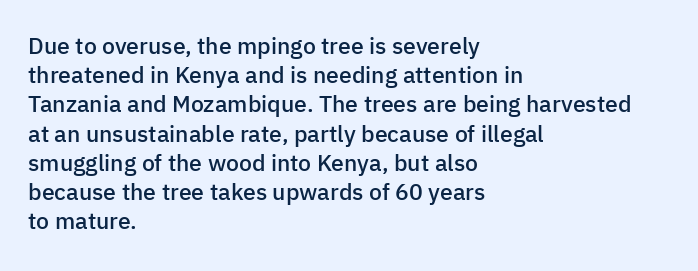
Every row of glyphs begins at an identical x-position on the left. Quick note: not italic, upright. A typesetter would call this zero additional tracking. Check under the words: just untouched page.
